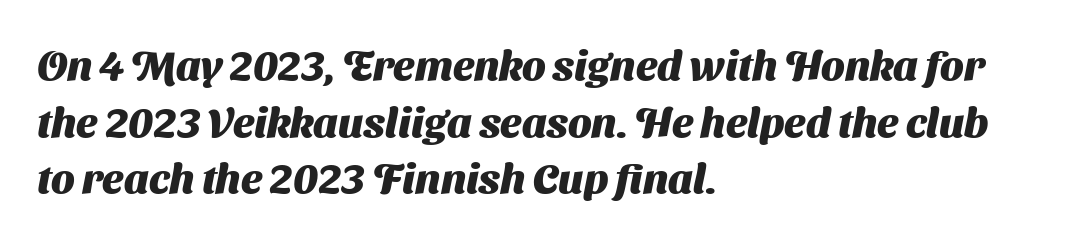
{"serif": "no", "bold": "yes", "weight": "heavy", "width": "normal", "stroke_contrast": "medium", "x_height": "medium", "monospaced": "no", "underline": "no", "align": "left", "line_spacing": "normal", "line_spacing_ratio": 1.35, "letter_spacing": "normal", "letter_spacing_em": 0.0, "glyph_px": 42}
